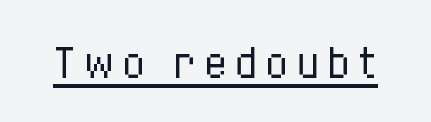
The image shows 39 px regular-weight, condensed type, upright; set underlined; low stroke contrast and a medium x-height.
